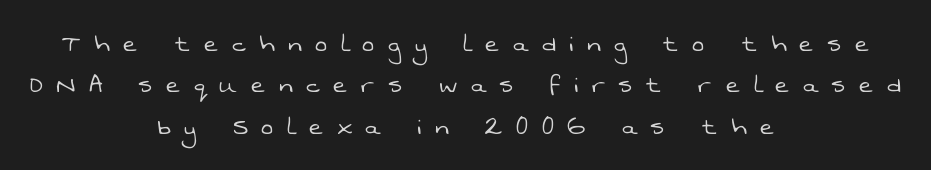
{"serif": "no", "bold": "no", "weight": "light", "width": "normal", "stroke_contrast": "low", "x_height": "medium", "monospaced": "no", "underline": "no", "align": "center", "line_spacing": "normal", "line_spacing_ratio": 1.38, "letter_spacing": "wide", "letter_spacing_em": 0.46, "glyph_px": 30}
